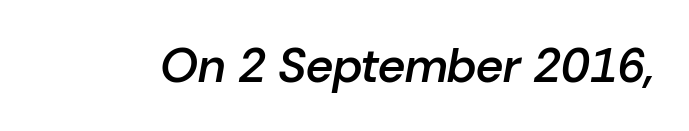
The image shows 48 px semibold type, italic (leaning right); set normal letter spacing, not underlined; low stroke contrast and a medium x-height.
